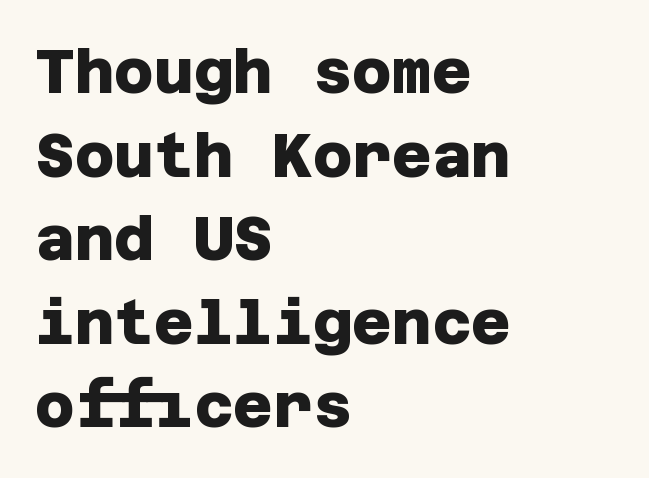
Q: Is the text bold? A: Yes.
Q: Is the typeface a serif or a sans-serif typeface? A: Sans-serif.
Q: Is the text underlined? A: No.
Q: How is the paragraph aligned? A: Left-aligned.
Q: Is the spacing between letters normal or unusually wide? A: Normal.
Q: Is the spacing between lines tight, normal or loose? A: Normal.
Q: Width (condensed, normal, or wide)? A: Normal.
Q: Stroke contrast? A: Low.
Q: x-height? A: Large.
